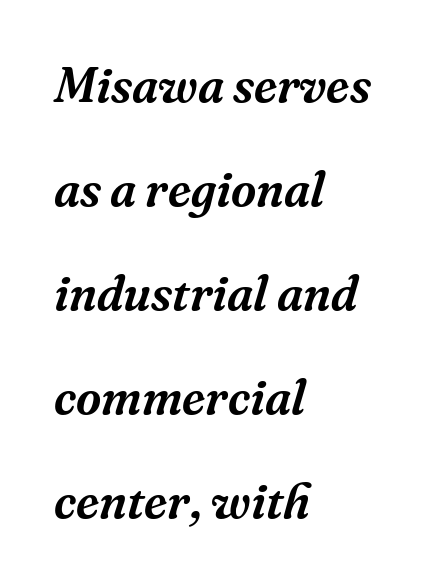
The image shows 49 px serif type, italic (leaning right); set left-aligned, loose line spacing (2.12x), normal letter spacing, not underlined; medium stroke contrast and a medium x-height.
